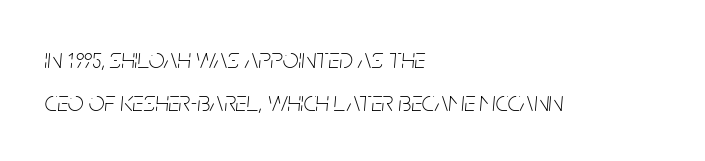
{"italic": "yes", "lean": "right", "slant_degrees": 5, "bold": "no", "weight": "thin", "width": "condensed", "stroke_contrast": "low", "x_height": "large", "monospaced": "no", "underline": "no", "align": "left", "line_spacing": "normal", "line_spacing_ratio": 1.54, "letter_spacing": "normal", "letter_spacing_em": 0.0, "glyph_px": 28}
